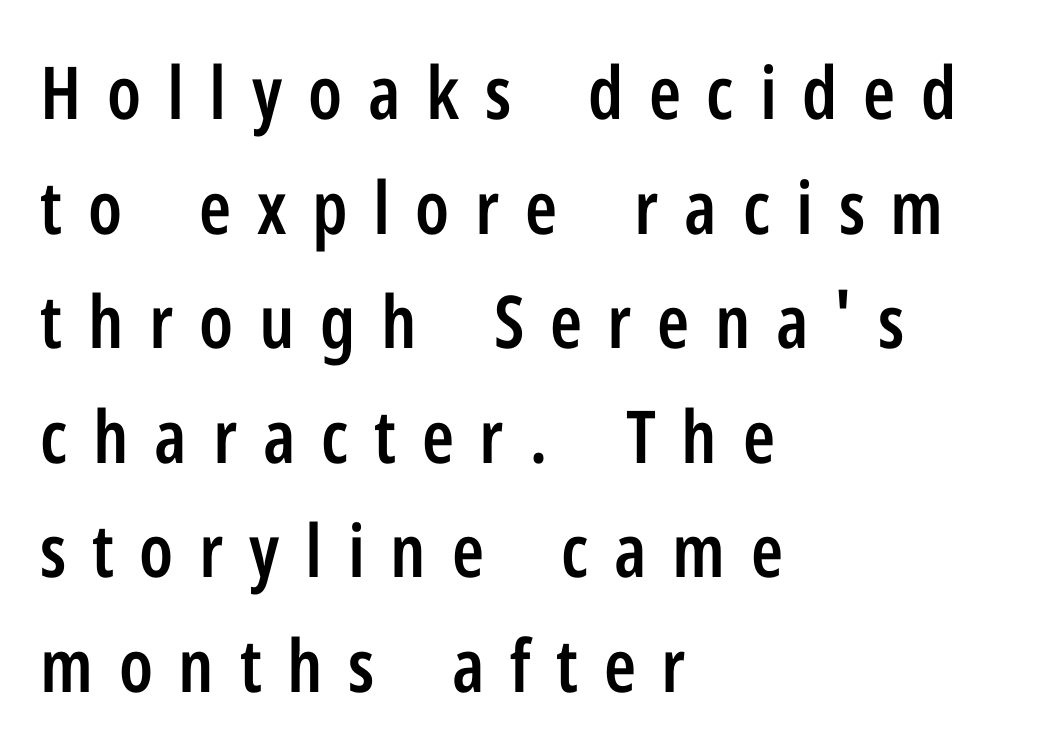
{"serif": "no", "italic": "no", "bold": "semi", "weight": "semibold", "width": "condensed", "stroke_contrast": "low", "x_height": "medium", "monospaced": "no", "underline": "no", "align": "left", "line_spacing": "normal", "line_spacing_ratio": 1.57, "letter_spacing": "wide", "letter_spacing_em": 0.35, "glyph_px": 73}
